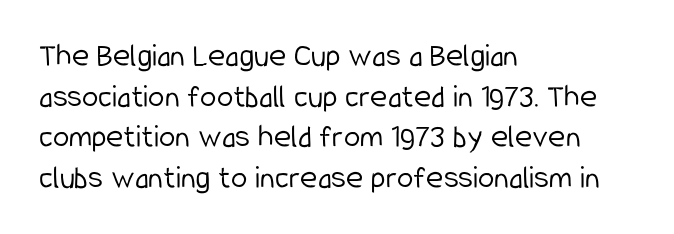
Q: Is the text bold? A: No.
Q: Is the text italic (slanted)? A: No, it is upright.
Q: Is the typeface a serif or a sans-serif typeface? A: Sans-serif.
Q: Is the text underlined? A: No.
Q: How is the paragraph aligned? A: Left-aligned.
Q: Is the spacing between letters normal or unusually wide? A: Normal.
Q: Width (condensed, normal, or wide)? A: Condensed.
Q: Stroke contrast? A: Low.
Q: x-height? A: Medium.
Q: Monospaced? A: No.
